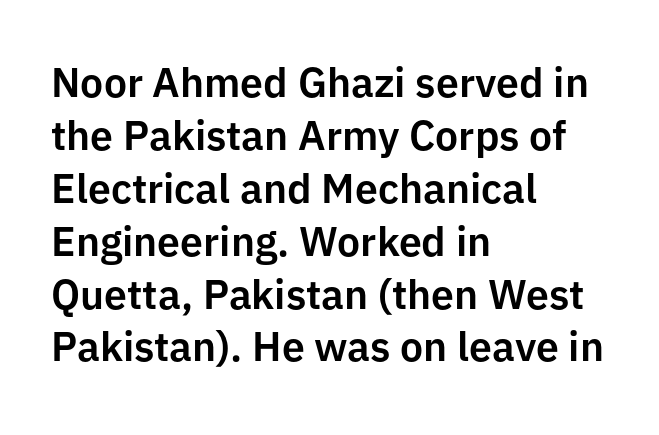
{"serif": "no", "italic": "no", "width": "normal", "stroke_contrast": "low", "x_height": "medium", "monospaced": "no", "underline": "no", "align": "left", "line_spacing": "normal", "line_spacing_ratio": 1.29, "letter_spacing": "normal", "letter_spacing_em": 0.0, "glyph_px": 41}
